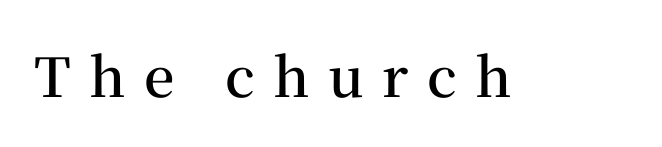
{"serif": "yes", "italic": "no", "bold": "semi", "weight": "semibold", "width": "normal", "stroke_contrast": "medium", "x_height": "medium", "monospaced": "no", "underline": "no", "letter_spacing": "wide", "letter_spacing_em": 0.34, "glyph_px": 54}
